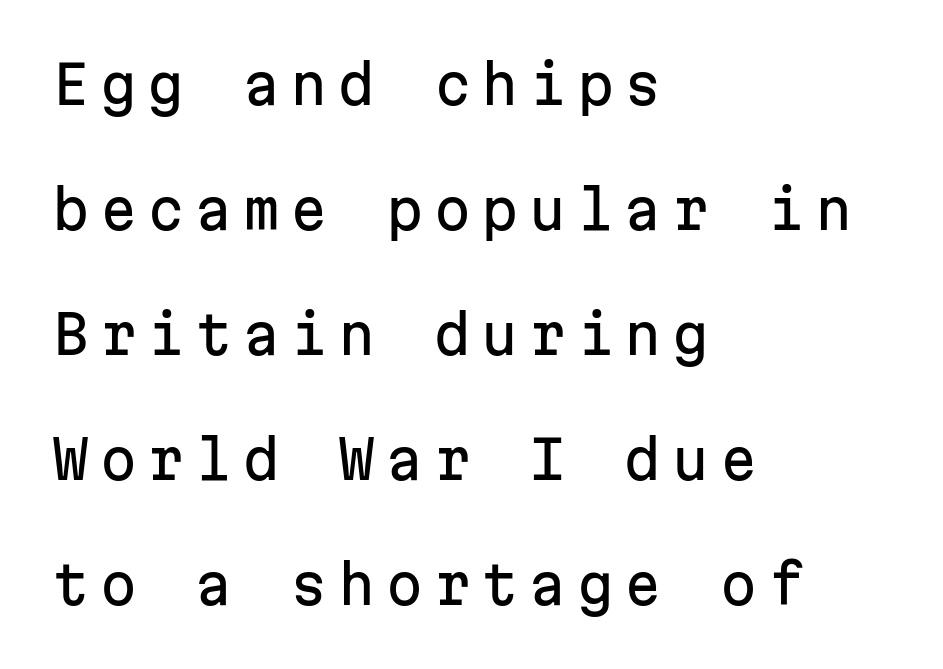
The image shows 53 px sans-serif type, upright, monospaced; set left-aligned, loose line spacing (2.36x), unusually wide letter spacing (+0.2 em), not underlined; low stroke contrast and a medium x-height.
